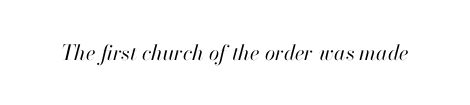
{"italic": "yes", "lean": "right", "slant_degrees": 13, "bold": "no", "underline": "no", "letter_spacing": "normal", "letter_spacing_em": 0.0, "glyph_px": 21}
